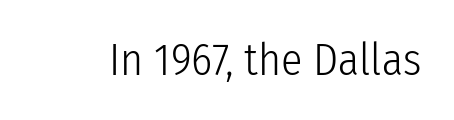
These lines are rendered in a variable-pitch font. How are the letters spaced? Ordinarily, with no added tracking. The font's upright variant was chosen for this text. The letters look calm and open, with moderate or lighter stems. Only glyphs here, with clear space below each row. In terms of letterform style, serifs are entirely absent.
